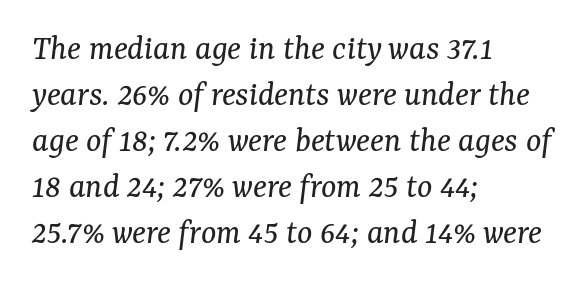
{"serif": "yes", "italic": "yes", "lean": "right", "slant_degrees": 7, "bold": "no", "weight": "regular", "width": "normal", "stroke_contrast": "medium", "x_height": "medium", "monospaced": "no", "underline": "no", "align": "left", "line_spacing": "normal", "line_spacing_ratio": 1.28, "letter_spacing": "normal", "letter_spacing_em": 0.0, "glyph_px": 36}
